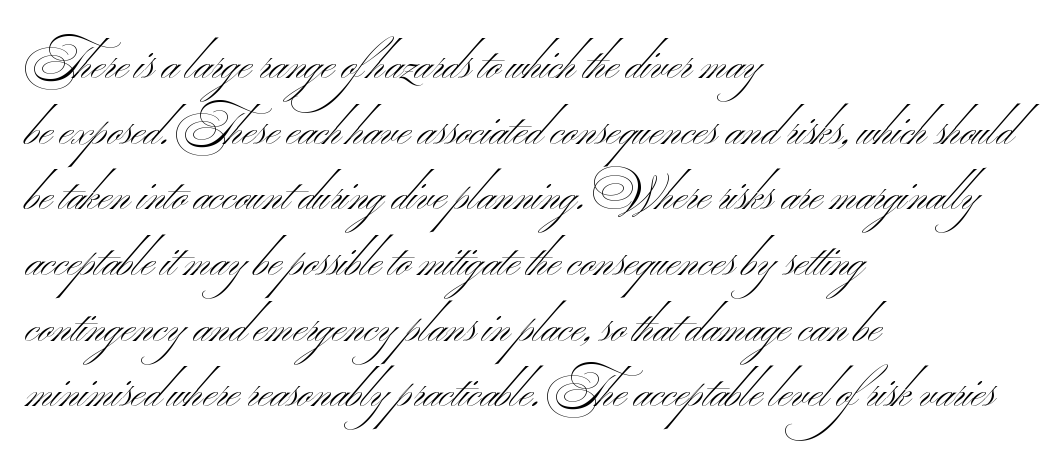
{"serif": "no", "bold": "no", "weight": "light", "width": "wide", "stroke_contrast": "medium", "x_height": "small", "monospaced": "no", "underline": "no", "align": "left", "line_spacing": "normal", "line_spacing_ratio": 1.46, "letter_spacing": "normal", "letter_spacing_em": 0.0, "glyph_px": 45}
